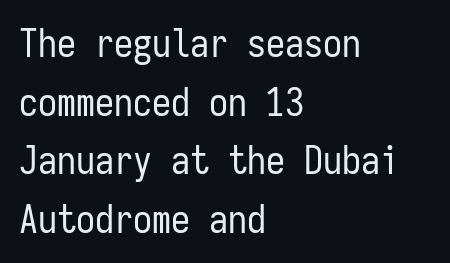
{"serif": "no", "italic": "no", "bold": "no", "weight": "regular", "width": "condensed", "stroke_contrast": "low", "x_height": "medium", "monospaced": "yes", "underline": "no", "align": "left", "line_spacing": "normal", "line_spacing_ratio": 1.54, "letter_spacing": "normal", "letter_spacing_em": 0.0, "glyph_px": 38}
